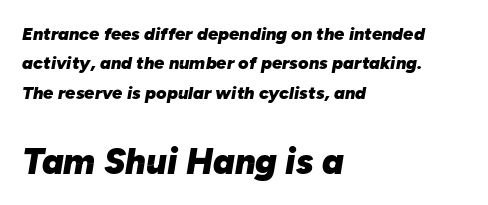
Anything drawn beneath the words? Only blank space. In terms of letterspacing, this is plain default setting. Weight: bold. Would a proofreader flag this as italicized? Yes. Size hierarchy here favors the trailing block over the leading one. How would I describe the line gaps? Plain and ordinary.
